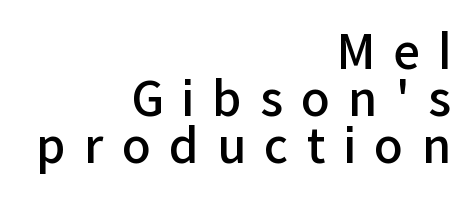
{"serif": "no", "italic": "no", "bold": "semi", "weight": "semibold", "width": "normal", "stroke_contrast": "low", "x_height": "medium", "monospaced": "no", "underline": "no", "align": "right", "line_spacing": "tight", "line_spacing_ratio": 1.0, "letter_spacing": "wide", "letter_spacing_em": 0.39, "glyph_px": 47}
